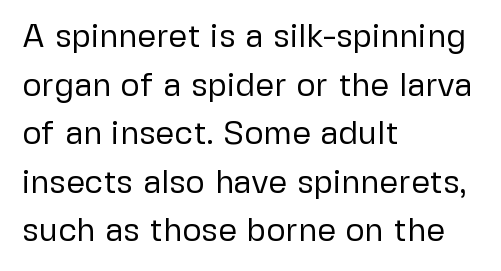
Q: Is the text bold? A: No.
Q: Is the text italic (slanted)? A: No, it is upright.
Q: Is the typeface a serif or a sans-serif typeface? A: Sans-serif.
Q: Is the text underlined? A: No.
Q: How is the paragraph aligned? A: Left-aligned.
Q: Is the spacing between letters normal or unusually wide? A: Normal.
Q: Is the spacing between lines tight, normal or loose? A: Normal.
Q: Width (condensed, normal, or wide)? A: Normal.
Q: Stroke contrast? A: Low.
Q: x-height? A: Medium.
Q: Monospaced? A: No.
